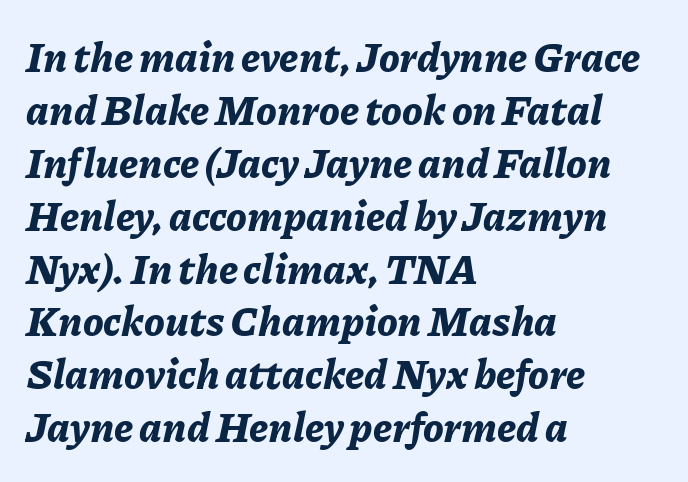
The space directly below the letters is spotless. The space between consecutive lines is moderate. Here the designer chose a conventional face with non-uniform glyph widths. Does the lettering tilt? It does — this is italic. The ragged edge is on the right, which tells us the setting is flush left.
